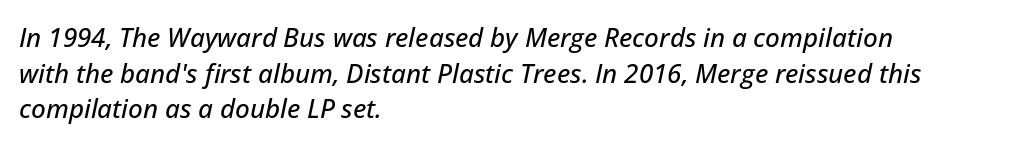
In terms of leading, this rendering sits right in the middle. One-word summary of the alignment: left. Words appear dense and cohesive because spacing is normal. Italic? Definitely — the glyphs are oblique.
